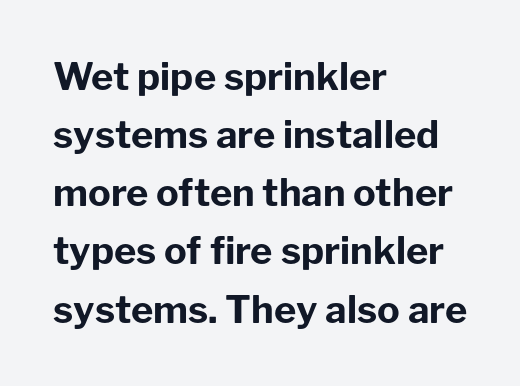
Q: Is the text bold? A: Yes.
Q: Is the text italic (slanted)? A: No, it is upright.
Q: Is the typeface a serif or a sans-serif typeface? A: Sans-serif.
Q: Is the text underlined? A: No.
Q: How is the paragraph aligned? A: Left-aligned.
Q: Is the spacing between letters normal or unusually wide? A: Normal.
Q: Is the spacing between lines tight, normal or loose? A: Normal.
Q: Width (condensed, normal, or wide)? A: Normal.
Q: Stroke contrast? A: Low.
Q: x-height? A: Medium.
Q: Monospaced? A: No.
